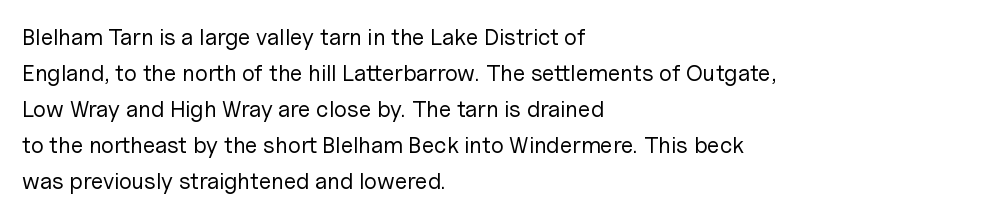
The foot of each line stays bare and open. It's the straight-up-and-down kind of type. The gaps between neighbouring characters are ordinary and unremarkable. A normal amount of white space separates one row of letters from the next. Typeset ragged right — the left edge is the straight one. Is the stroke heavy? The answer is a plain regular-or-lighter.
